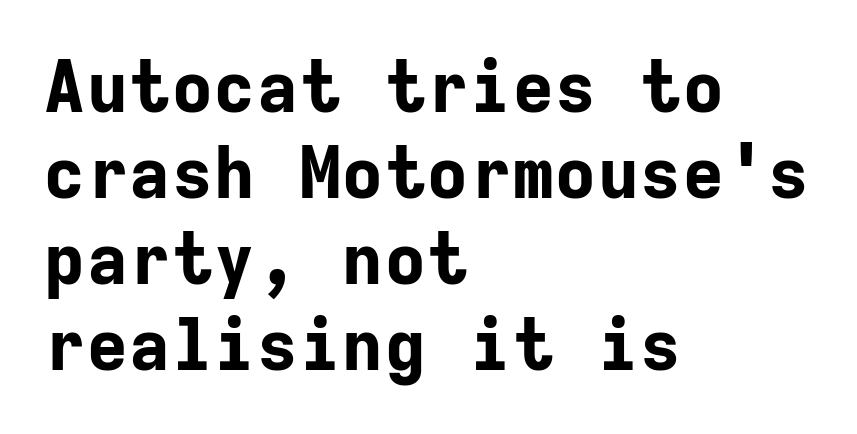
Just letters on the line, the space beneath them empty. A typesetter would label this face a sans. The lines are quadded left. Caption: standard tracking, unaltered. Characters remain perfectly vertical along every line. The typesetting leans heavy: a genuine bold.
